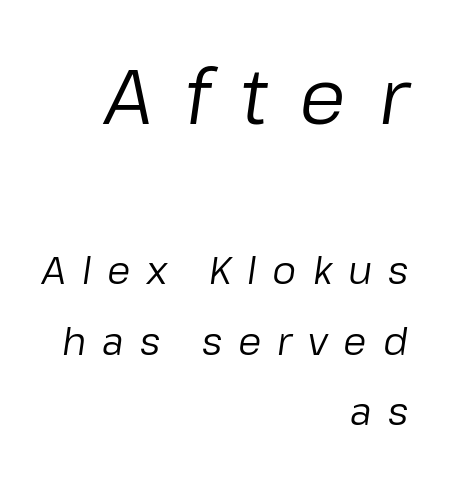
There is plenty of visible air inserted between adjacent glyphs. Letters rest on an invisible, unmarked baseline. Right-aligned paragraph, ragged on the left. Summary of weight: not heavy and not bold.
